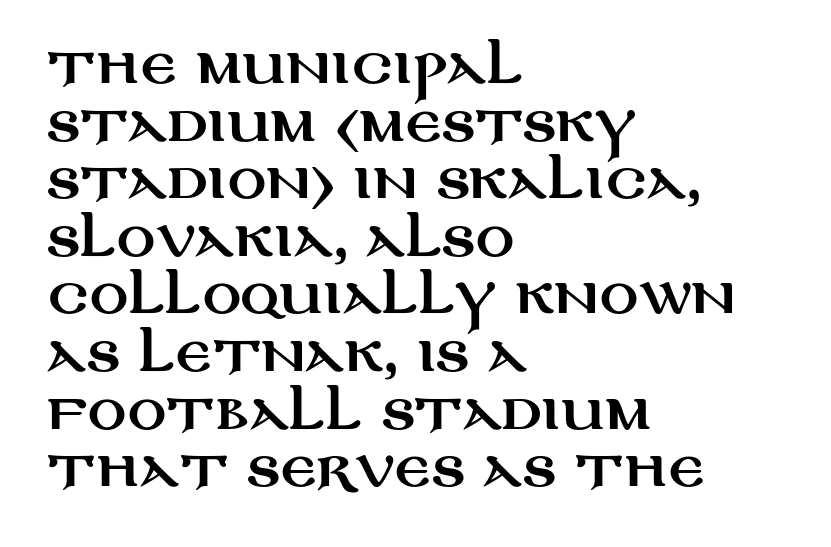
Q: Is the text italic (slanted)? A: No, it is upright.
Q: Is the typeface a serif or a sans-serif typeface? A: Sans-serif.
Q: Is the text underlined? A: No.
Q: How is the paragraph aligned? A: Left-aligned.
Q: Is the spacing between letters normal or unusually wide? A: Normal.
Q: Width (condensed, normal, or wide)? A: Wide.
Q: Stroke contrast? A: Medium.
Q: x-height? A: Large.
Q: Monospaced? A: No.
